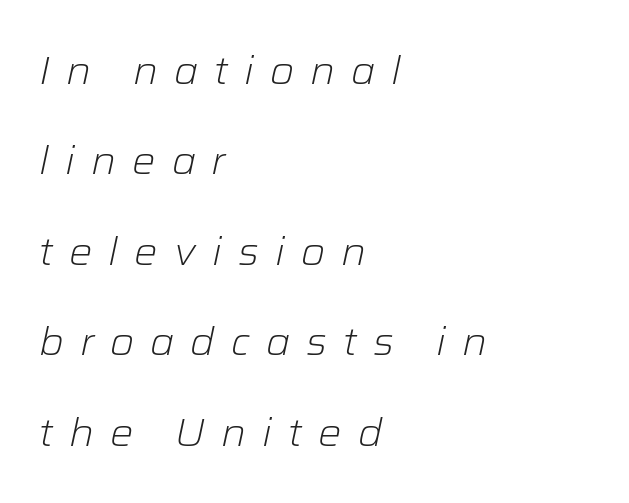
Horizontal alignment here is leftward, the default for most running prose. Does the leading feel generous? Absolutely, it's lavish. The typesetting does not lean heavy: it is not bold. Caption: expanded tracking, letters set apart. The rendering uses natural spacing where letterforms have individual widths.
